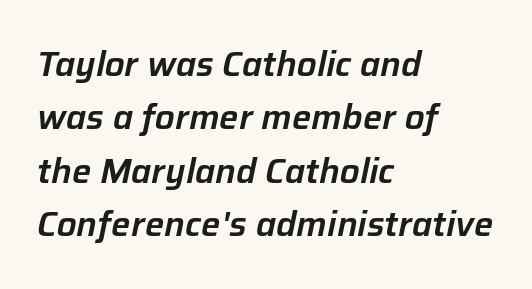
{"italic": "yes", "lean": "right", "slant_degrees": 12, "width": "normal", "stroke_contrast": "low", "x_height": "medium", "monospaced": "no", "underline": "no", "align": "left", "line_spacing": "normal", "line_spacing_ratio": 1.57, "letter_spacing": "normal", "letter_spacing_em": 0.0, "glyph_px": 34}
